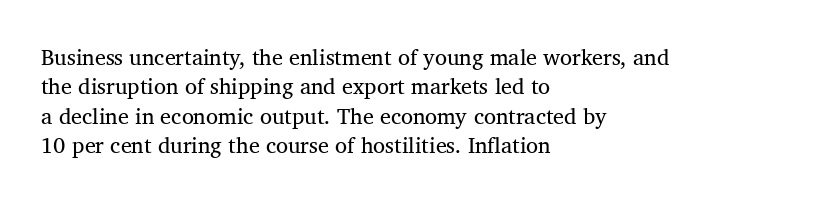
Q: Is the text bold? A: No.
Q: Is the text italic (slanted)? A: No, it is upright.
Q: Is the text underlined? A: No.
Q: How is the paragraph aligned? A: Left-aligned.
Q: Is the spacing between letters normal or unusually wide? A: Normal.
Q: Is the spacing between lines tight, normal or loose? A: Normal.
